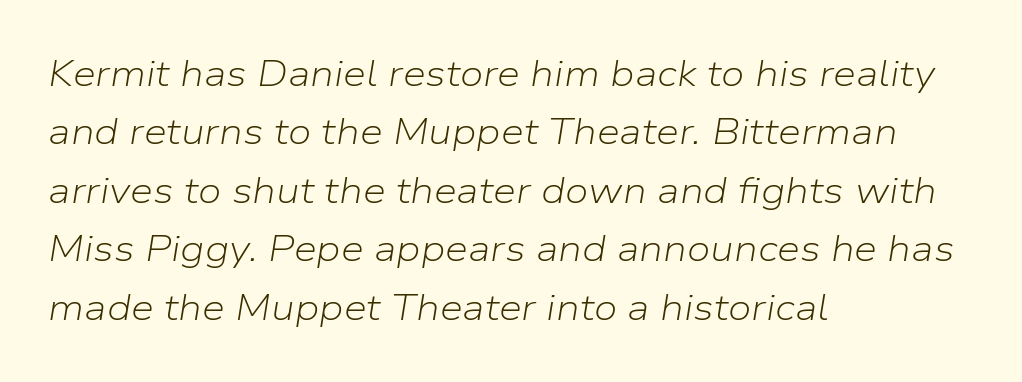
The image shows 37 px light type, italic (leaning right); set left-aligned, normal line spacing (1.58x), normal letter spacing, not underlined; low stroke contrast and a medium x-height.
